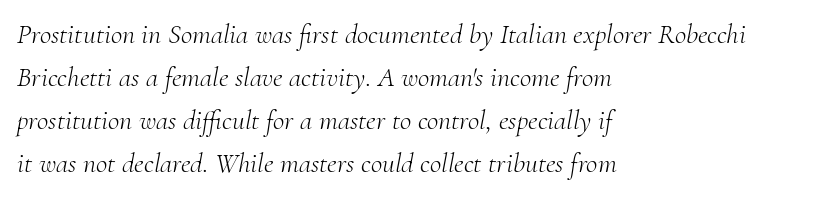
No extra tracking has been applied to these lines. Casual observation: everything's shoved over to the left. There's an unmistakable incline to the writing here. This sample uses a serif face.
